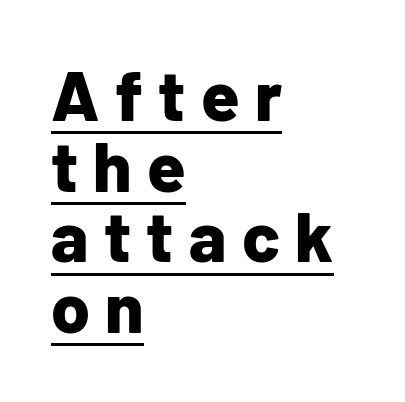
These lines were composed using upright roman letters. The block of text is dense from top to bottom, with scant space between rows. This rendering uses left alignment, leaving the right contour irregular. The tracking reads as deliberately expanded to a designer's eye. This rendering employs a face without finishing strokes, i.e., a sans-serif.
